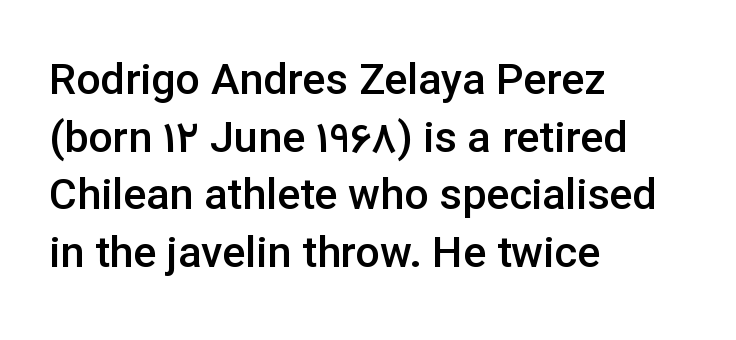
Q: Is the text bold? A: Semi-bold.
Q: Is the text italic (slanted)? A: No, it is upright.
Q: Is the typeface a serif or a sans-serif typeface? A: Sans-serif.
Q: Is the text underlined? A: No.
Q: How is the paragraph aligned? A: Left-aligned.
Q: Is the spacing between letters normal or unusually wide? A: Normal.
Q: Is the spacing between lines tight, normal or loose? A: Normal.
Q: Width (condensed, normal, or wide)? A: Normal.
Q: Stroke contrast? A: Low.
Q: x-height? A: Medium.
Q: Monospaced? A: No.
